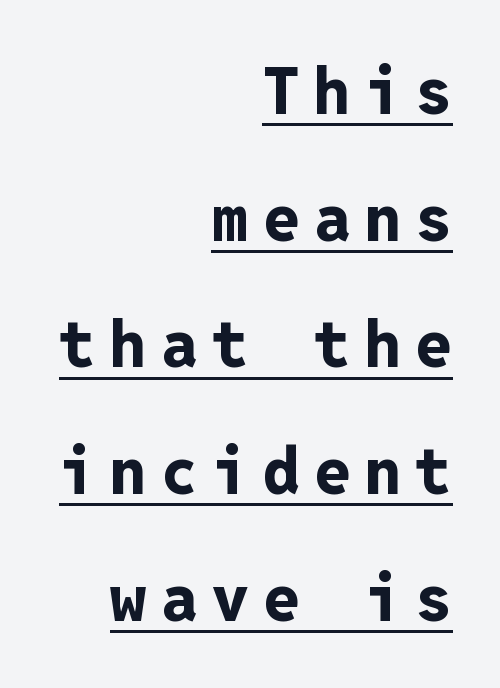
Q: Is the text bold? A: Yes.
Q: Is the text italic (slanted)? A: No, it is upright.
Q: Is the typeface a serif or a sans-serif typeface? A: Sans-serif.
Q: Is the text underlined? A: Yes.
Q: How is the paragraph aligned? A: Right-aligned.
Q: Is the spacing between letters normal or unusually wide? A: Unusually wide.
Q: Is the spacing between lines tight, normal or loose? A: Loose.
Q: Width (condensed, normal, or wide)? A: Normal.
Q: Stroke contrast? A: Low.
Q: x-height? A: Medium.
Q: Monospaced? A: Yes.
